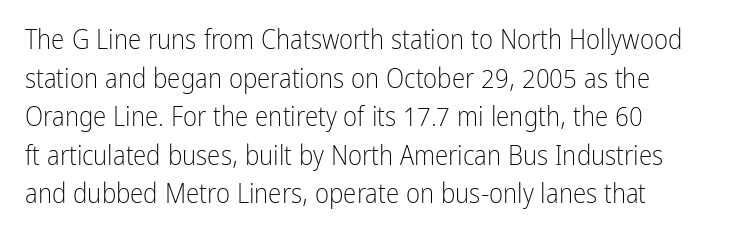
Q: Is the text bold? A: No.
Q: Is the text italic (slanted)? A: No, it is upright.
Q: Is the text underlined? A: No.
Q: Is the spacing between letters normal or unusually wide? A: Normal.
Q: Is the spacing between lines tight, normal or loose? A: Normal.
